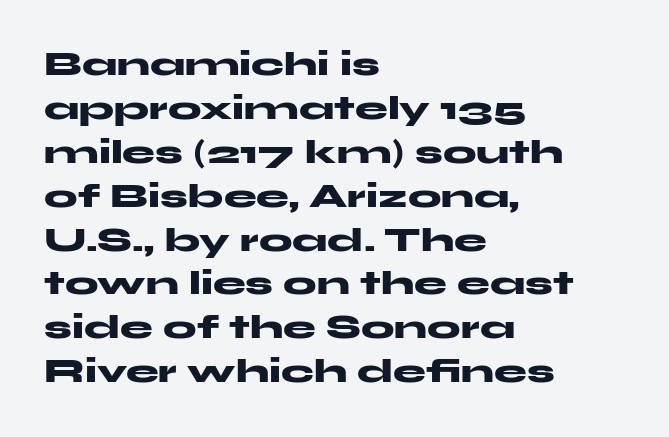
The image shows 33 px heavy, wide sans-serif type, upright; set left-aligned, normal line spacing (1.33x), normal letter spacing, not underlined; medium stroke contrast and a medium x-height.
